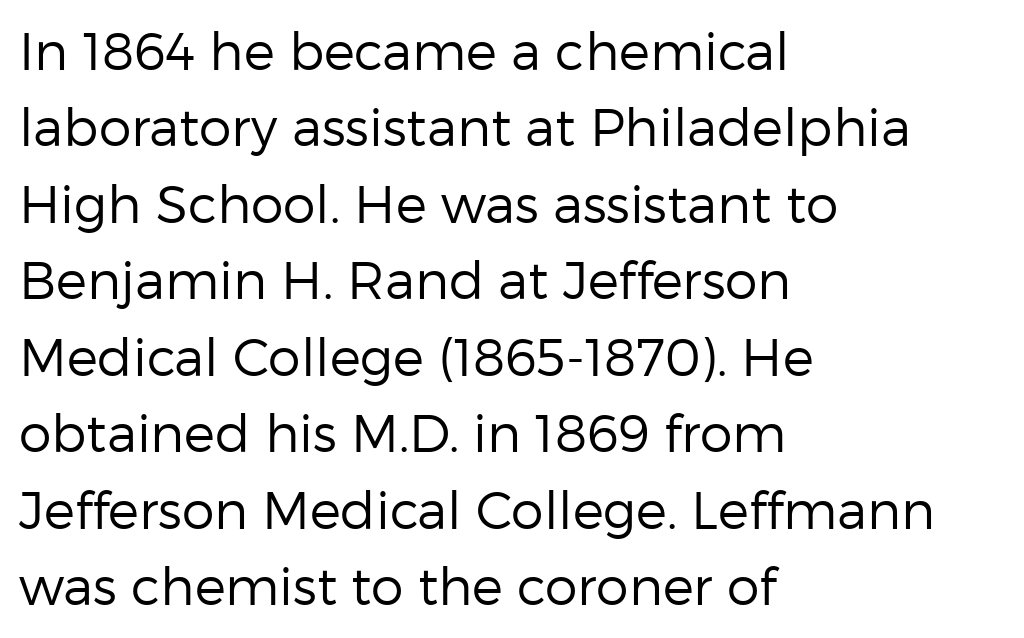
{"serif": "no", "italic": "no", "bold": "no", "weight": "regular", "width": "normal", "stroke_contrast": "low", "x_height": "medium", "monospaced": "no", "underline": "no", "align": "left", "line_spacing": "normal", "line_spacing_ratio": 1.47, "letter_spacing": "normal", "letter_spacing_em": 0.0, "glyph_px": 52}
